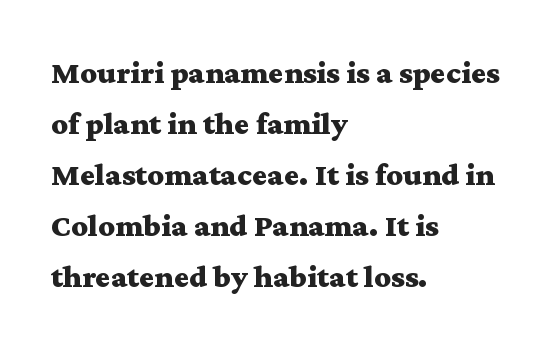
The image shows 32 px bold, wide serif type, upright; set left-aligned, normal line spacing (1.59x), normal letter spacing, not underlined; medium stroke contrast and a medium x-height.
